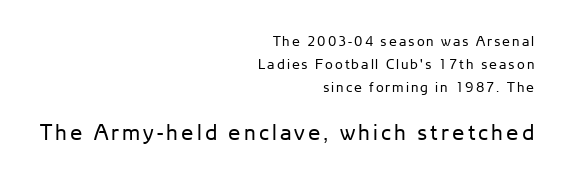
The image shows 22 px text type, upright; set right-aligned, normal line spacing (1.66x), not underlined; the second (bottom) block is 1.57x larger.
